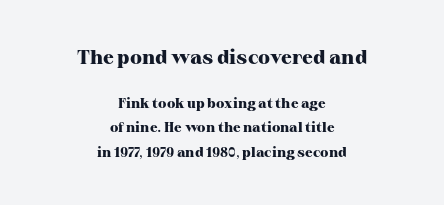
Q: Is the text bold? A: Yes.
Q: Is the text italic (slanted)? A: No, it is upright.
Q: Is the text underlined? A: No.
Q: How is the paragraph aligned? A: Centered.
Q: Is the spacing between letters normal or unusually wide? A: Normal.
Q: Which block of text is set in a larger size, the first (top) or the second (bottom)? A: The first (top) one.
